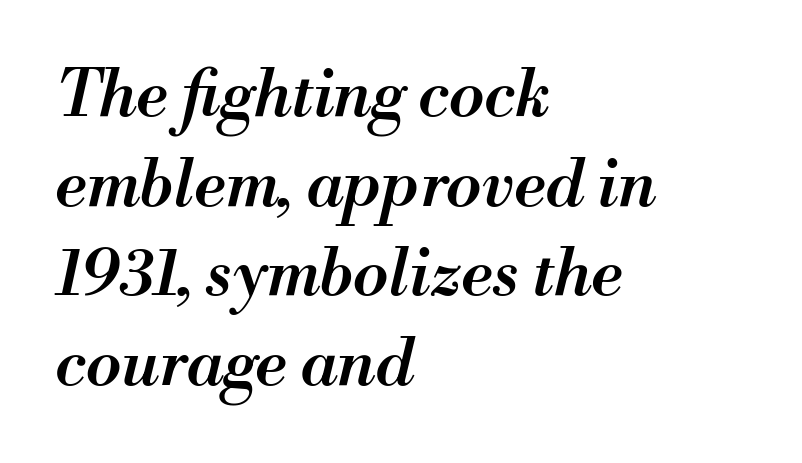
{"italic": "yes", "lean": "right", "slant_degrees": 13, "bold": "semi", "weight": "semibold", "width": "normal", "stroke_contrast": "medium", "x_height": "small", "monospaced": "no", "underline": "no", "align": "left", "line_spacing": "normal", "line_spacing_ratio": 1.38, "letter_spacing": "normal", "letter_spacing_em": 0.0, "glyph_px": 65}
